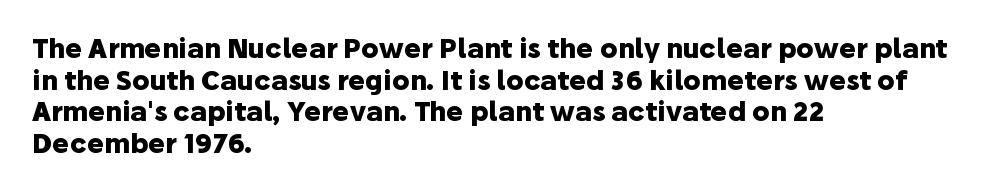
{"italic": "no", "bold": "yes", "underline": "no", "align": "left", "line_spacing_ratio": 1.22, "letter_spacing": "normal", "letter_spacing_em": 0.0, "glyph_px": 26}
